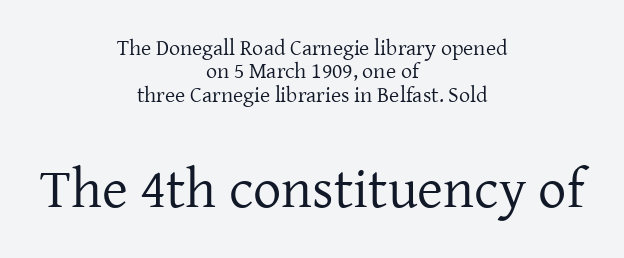
The image shows 56 px regular-weight serif type, upright; set centered, tight line spacing (1.06x), normal letter spacing, not underlined; the second (bottom) block is 2.55x larger; low stroke contrast and a medium x-height.
